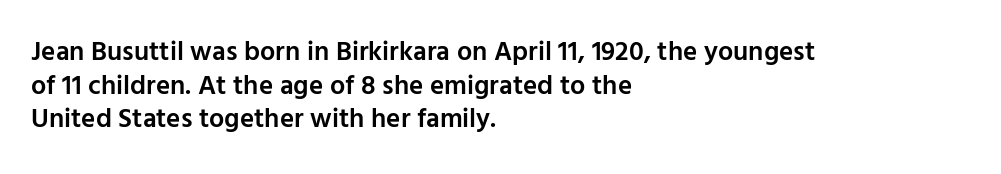
{"italic": "no", "bold": "semi", "underline": "no", "align": "left", "line_spacing": "normal", "line_spacing_ratio": 1.25, "letter_spacing": "normal", "letter_spacing_em": 0.0, "glyph_px": 27}
